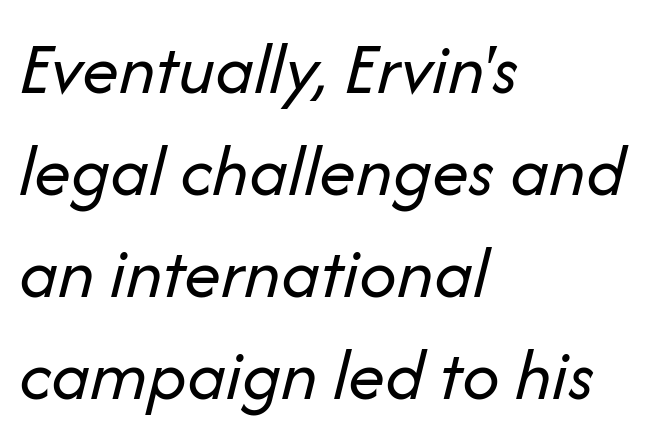
The image shows 74 px regular-weight type, italic (leaning right); set left-aligned, normal line spacing (1.38x), normal letter spacing, not underlined; low stroke contrast and a medium x-height.
